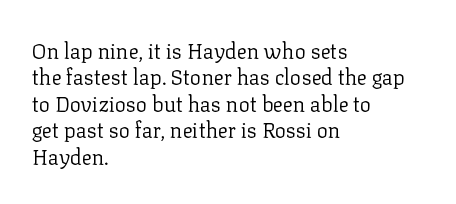
The image shows 21 px text type, upright; set left-aligned, normal line spacing (1.26x), normal letter spacing, not underlined.
